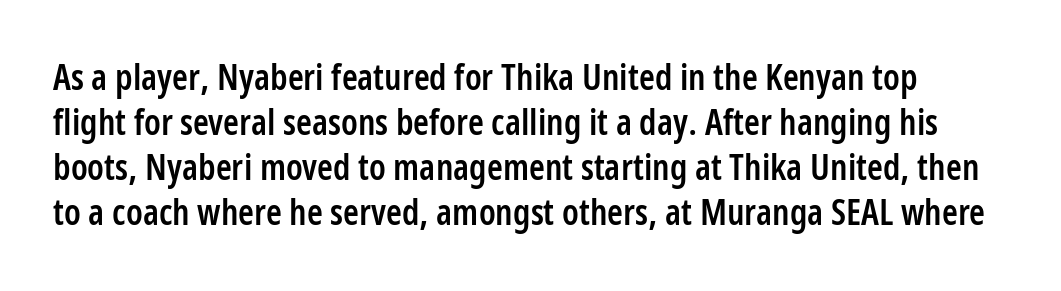
Q: Is the text bold? A: Semi-bold.
Q: Is the text italic (slanted)? A: No, it is upright.
Q: Is the typeface a serif or a sans-serif typeface? A: Sans-serif.
Q: Is the text underlined? A: No.
Q: Is the spacing between letters normal or unusually wide? A: Normal.
Q: Is the spacing between lines tight, normal or loose? A: Normal.
Q: Width (condensed, normal, or wide)? A: Condensed.
Q: Stroke contrast? A: Low.
Q: x-height? A: Medium.
Q: Monospaced? A: No.
